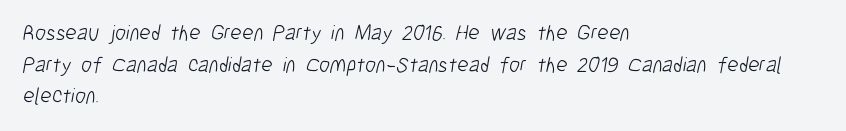
{"bold": "no", "underline": "no", "align": "left", "line_spacing": "normal", "line_spacing_ratio": 1.44, "letter_spacing": "normal", "letter_spacing_em": 0.0, "glyph_px": 22}
